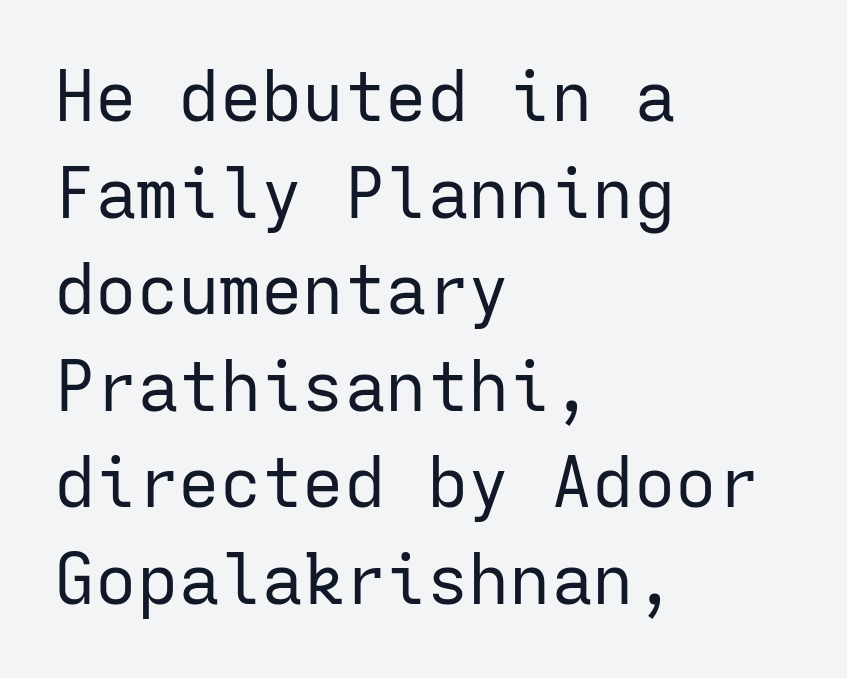
If you drew a ruler down the left edge, every line would touch it. Fixed-width glyphs throughout — classic coding-font behaviour. Each stroke keeps to a modest, everyday thickness or less. This rendering employs a face without finishing strokes, i.e., a sans-serif.
